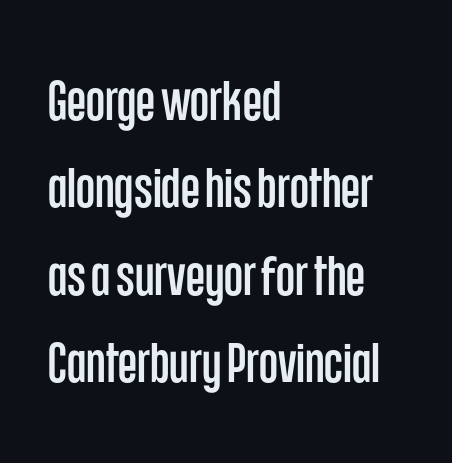
{"serif": "no", "italic": "no", "width": "condensed", "stroke_contrast": "low", "x_height": "large", "monospaced": "no", "underline": "no", "align": "left", "line_spacing": "normal", "line_spacing_ratio": 1.59, "letter_spacing": "normal", "letter_spacing_em": 0.0, "glyph_px": 55}
